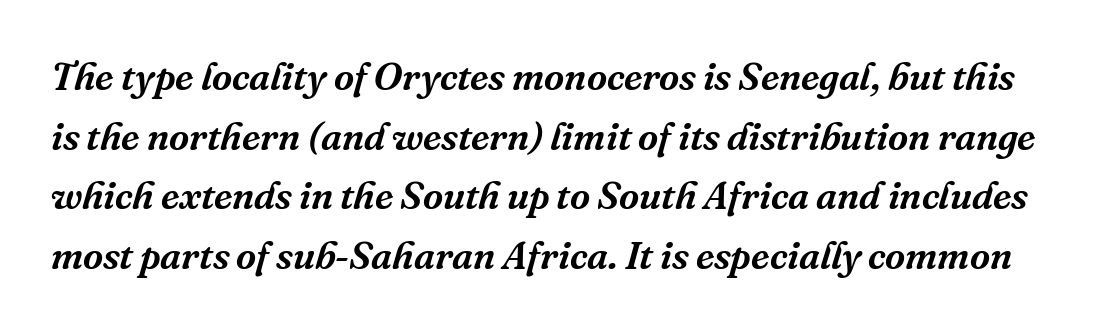
{"serif": "yes", "italic": "yes", "lean": "right", "slant_degrees": 16, "width": "normal", "stroke_contrast": "medium", "x_height": "medium", "monospaced": "no", "underline": "no", "line_spacing": "normal", "line_spacing_ratio": 1.53, "letter_spacing": "normal", "letter_spacing_em": 0.0, "glyph_px": 39}
